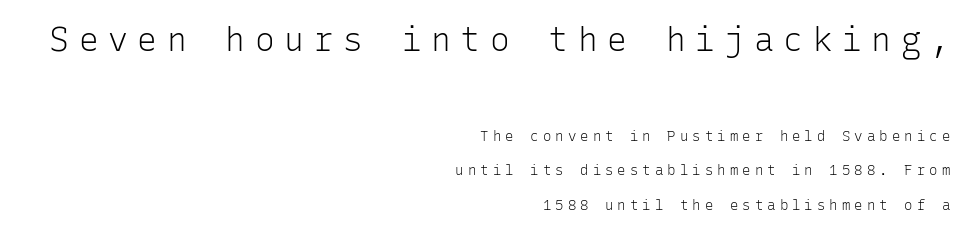
{"serif": "no", "italic": "no", "bold": "no", "weight": "light", "width": "normal", "stroke_contrast": "low", "x_height": "medium", "monospaced": "yes", "underline": "no", "align": "right", "line_spacing": "loose", "line_spacing_ratio": 2.47, "letter_spacing": "wide", "letter_spacing_em": 0.29, "larger_block": "first", "size_ratio": 2.36, "glyph_px": 33}
